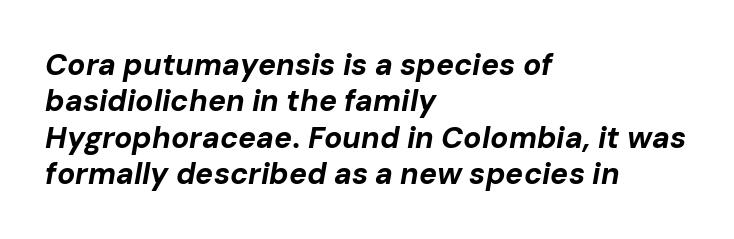
Q: Is the text bold? A: Yes.
Q: Is the text italic (slanted)? A: Yes, it leans right by about 10 degrees.
Q: Is the text underlined? A: No.
Q: How is the paragraph aligned? A: Left-aligned.
Q: Is the spacing between letters normal or unusually wide? A: Normal.
Q: Width (condensed, normal, or wide)? A: Normal.
Q: Stroke contrast? A: Low.
Q: x-height? A: Medium.
Q: Monospaced? A: No.
